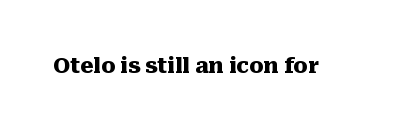
Q: Is the text bold? A: Yes.
Q: Is the text italic (slanted)? A: No, it is upright.
Q: Is the text underlined? A: No.
Q: Is the spacing between letters normal or unusually wide? A: Normal.
